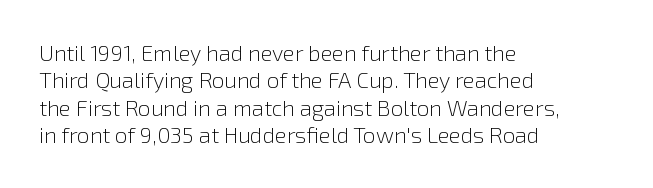
The image shows 22 px text type, upright; set left-aligned, normal line spacing (1.25x), normal letter spacing, not underlined.
